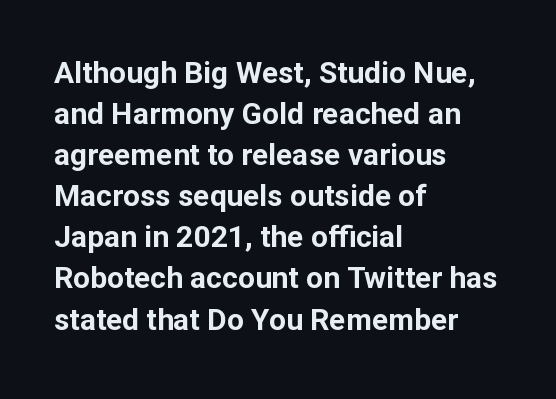
The image shows 30 px bold sans-serif type, upright; set left-aligned, normal line spacing (1.37x), normal letter spacing, not underlined; low stroke contrast and a medium x-height.
